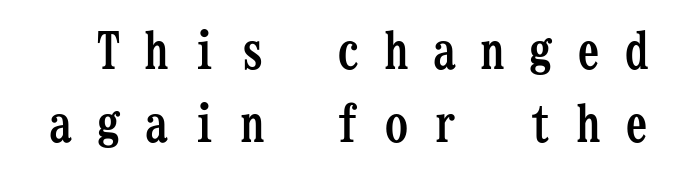
Q: Is the text bold? A: Yes.
Q: Is the text italic (slanted)? A: No, it is upright.
Q: Is the typeface a serif or a sans-serif typeface? A: Serif.
Q: Is the text underlined? A: No.
Q: Is the spacing between letters normal or unusually wide? A: Unusually wide.
Q: Is the spacing between lines tight, normal or loose? A: Normal.
Q: Width (condensed, normal, or wide)? A: Condensed.
Q: Stroke contrast? A: Low.
Q: x-height? A: Medium.
Q: Monospaced? A: Yes.
